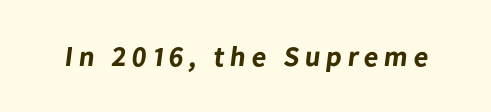
Q: Is the text bold? A: Yes.
Q: Is the typeface a serif or a sans-serif typeface? A: Sans-serif.
Q: Is the text underlined? A: No.
Q: Is the spacing between letters normal or unusually wide? A: Unusually wide.
Q: Width (condensed, normal, or wide)? A: Normal.
Q: Stroke contrast? A: Low.
Q: x-height? A: Medium.
Q: Monospaced? A: No.
